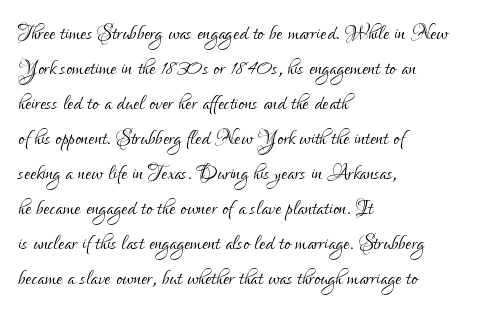
The words here are not underlined. These lines are composed in type without serifs. Bold? No — there's no thickening of the strokes. What stands out about the letter spacing? Nothing — it is the standard amount.
